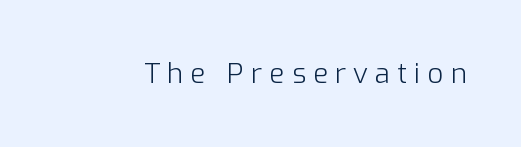
Q: Is the text bold? A: No.
Q: Is the text italic (slanted)? A: No, it is upright.
Q: Is the typeface a serif or a sans-serif typeface? A: Sans-serif.
Q: Is the text underlined? A: No.
Q: Is the spacing between letters normal or unusually wide? A: Unusually wide.
Q: Width (condensed, normal, or wide)? A: Normal.
Q: Stroke contrast? A: Low.
Q: x-height? A: Medium.
Q: Monospaced? A: No.
